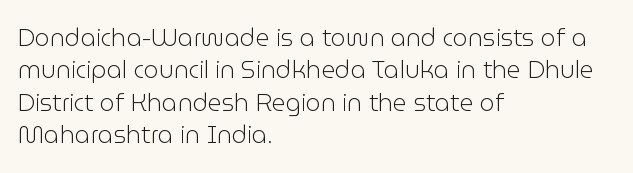
The typesetter chose a ragged-right arrangement here. In terms of letterspacing, this is plain default setting. Descenders hang freely into open space. A typesetter would call this leading conventional body-copy spacing. Stems and bowls with no extra thickness — not bold.
